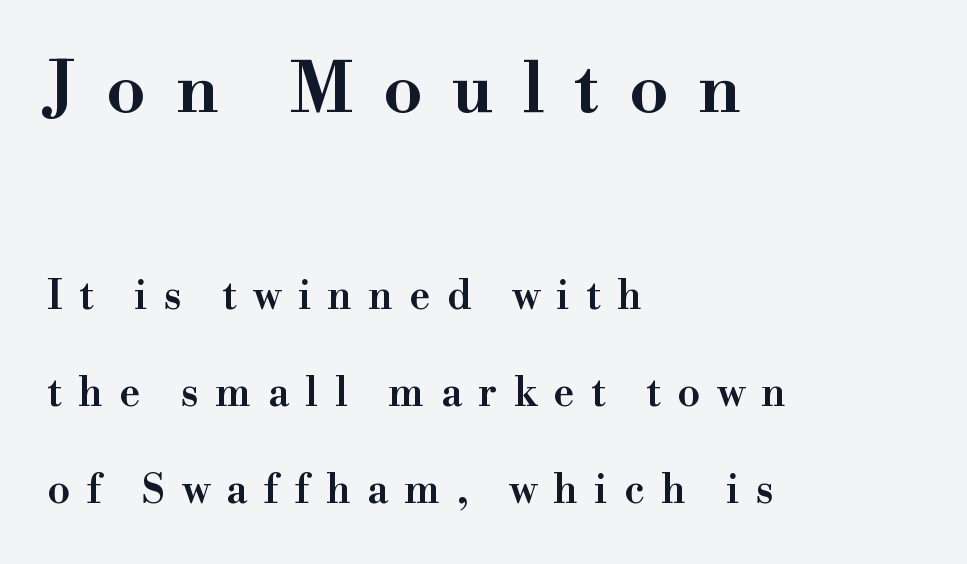
Q: Is the text bold? A: Semi-bold.
Q: Is the text italic (slanted)? A: No, it is upright.
Q: Is the typeface a serif or a sans-serif typeface? A: Serif.
Q: Is the text underlined? A: No.
Q: How is the paragraph aligned? A: Left-aligned.
Q: Is the spacing between letters normal or unusually wide? A: Unusually wide.
Q: Is the spacing between lines tight, normal or loose? A: Loose.
Q: Which block of text is set in a larger size, the first (top) or the second (bottom)? A: The first (top) one.
Q: Width (condensed, normal, or wide)? A: Normal.
Q: Stroke contrast? A: High.
Q: x-height? A: Small.
Q: Monospaced? A: No.
